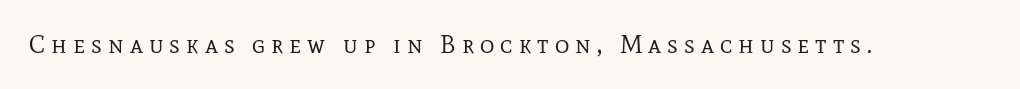
The image shows 25 px text type, upright; set unusually wide letter spacing (+0.24 em), not underlined.
